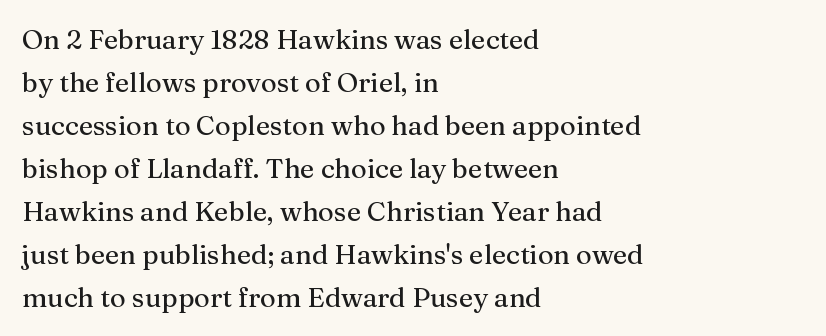
The image shows 27 px text type, upright; set left-aligned, normal line spacing (1.59x), normal letter spacing, not underlined.
